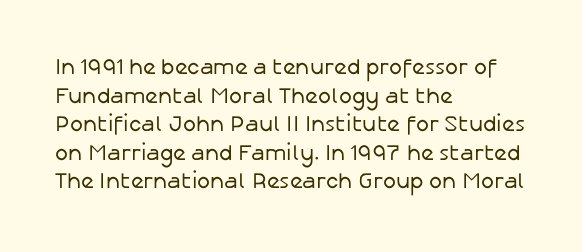
The image shows 22 px text type, upright; set left-aligned, normal line spacing (1.3x), normal letter spacing, not underlined.
